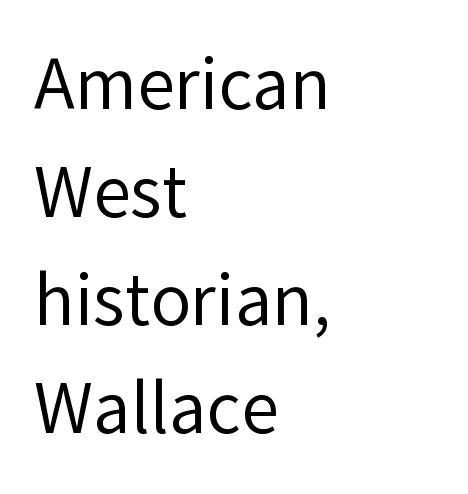
Q: Is the text bold? A: No.
Q: Is the text italic (slanted)? A: No, it is upright.
Q: Is the typeface a serif or a sans-serif typeface? A: Sans-serif.
Q: Is the text underlined? A: No.
Q: How is the paragraph aligned? A: Left-aligned.
Q: Is the spacing between letters normal or unusually wide? A: Normal.
Q: Is the spacing between lines tight, normal or loose? A: Normal.
Q: Width (condensed, normal, or wide)? A: Normal.
Q: Stroke contrast? A: Low.
Q: x-height? A: Medium.
Q: Monospaced? A: No.
